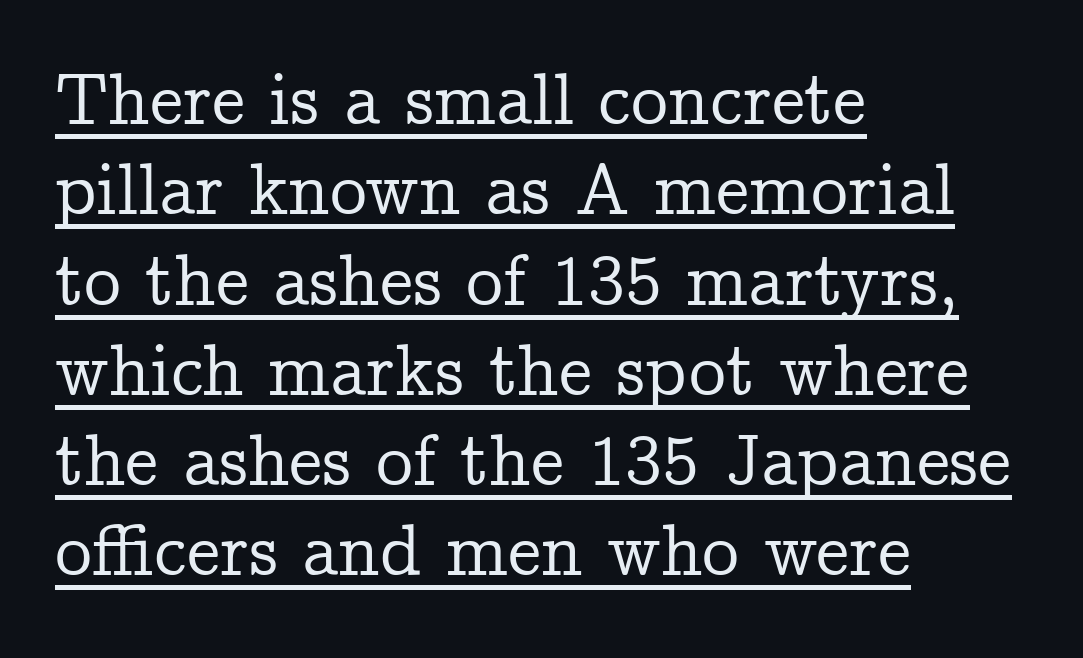
Honestly, the underline is the first thing you notice here. A typesetter would call this proportional, since set widths differ per character. Unlike a clean sans, this face finishes its strokes with serifs. Upright lettering throughout. The rendering anchors every line to the left-hand side.
